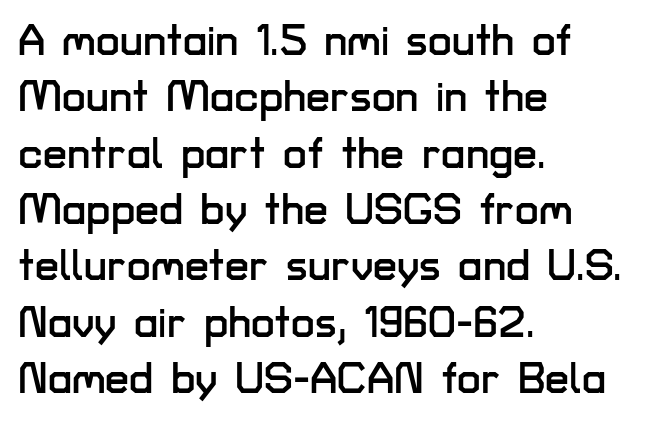
The lettering holds an erect, upright posture throughout. Does the type have serifs? No, each stem ends abruptly. Note the varied advance widths — an 'i' is clearly narrower than an 'm'. Normally led — the rows are evenly, conventionally spaced.
